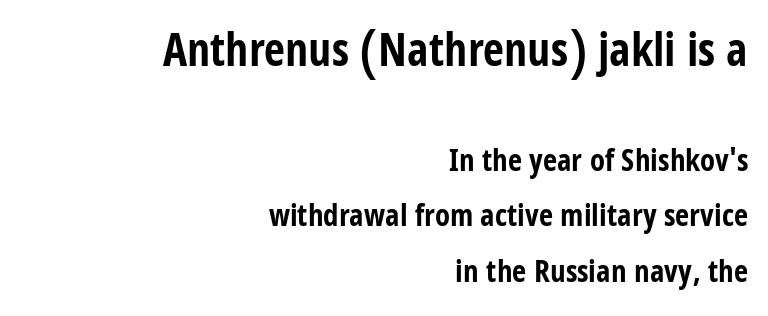
{"serif": "no", "italic": "no", "bold": "yes", "weight": "bold", "width": "condensed", "stroke_contrast": "low", "x_height": "large", "monospaced": "no", "underline": "no", "align": "right", "line_spacing_ratio": 1.8, "letter_spacing": "normal", "letter_spacing_em": 0.0, "larger_block": "first", "size_ratio": 1.48, "glyph_px": 46}
